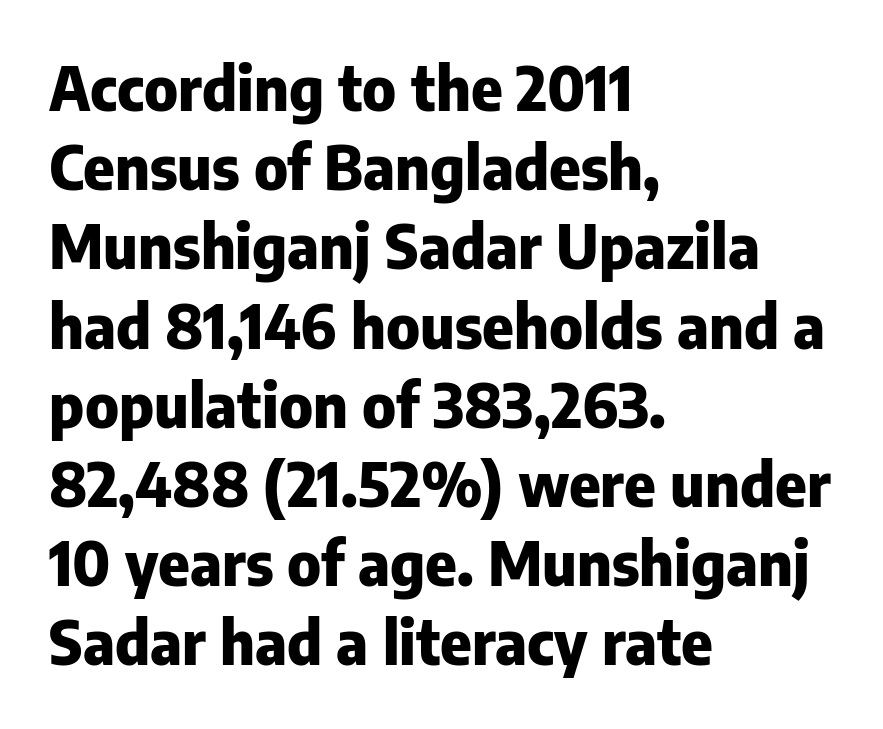
The leading is moderate, giving the passage an even texture. Notice how thick the strokes are: this is what a full bold looks like. Bare-footed words on every line. There is no visible air inserted between adjacent glyphs. The text block is weighted toward the left margin, trailing off unevenly rightward.
